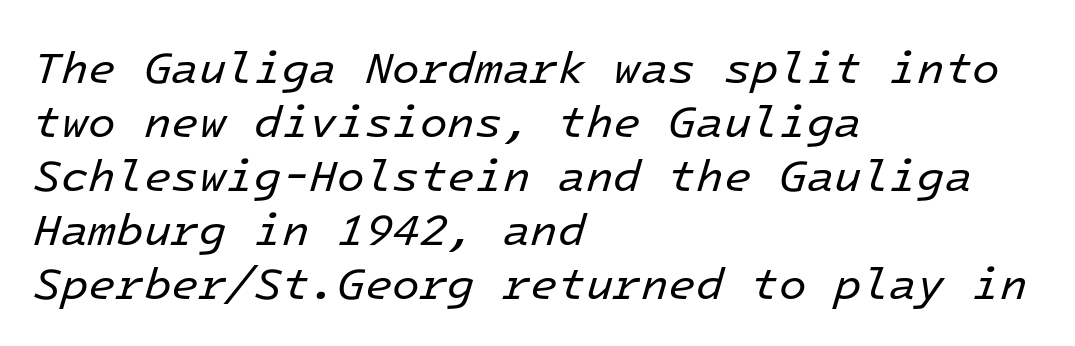
This rendering leaves character spacing at its baseline value. Stem width sits at or under what a default text font uses. Think of a typewriter: that constant character pitch is what you see here. Style check: oblique. Check the space under the baseline: it is left empty. Horizontal alignment here is leftward, the default for most running prose.
